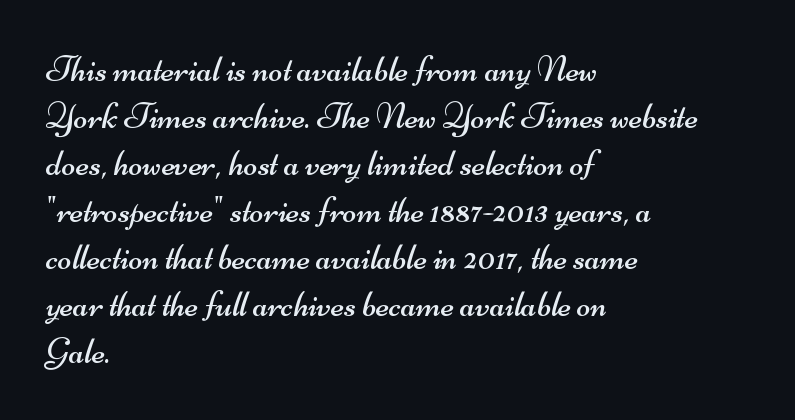
{"serif": "no", "bold": "no", "weight": "regular", "width": "wide", "stroke_contrast": "medium", "x_height": "small", "monospaced": "no", "underline": "no", "align": "left", "line_spacing": "normal", "line_spacing_ratio": 1.27, "letter_spacing": "normal", "letter_spacing_em": 0.0, "glyph_px": 37}
